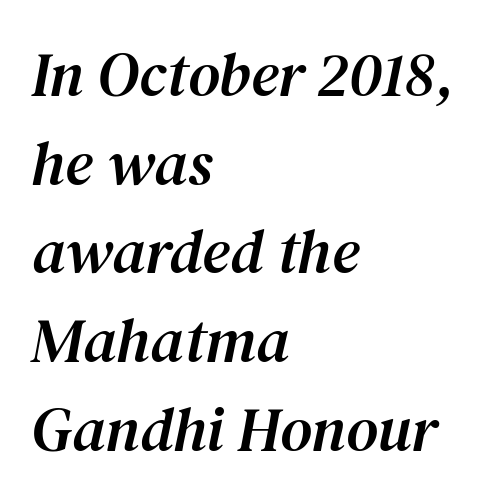
{"serif": "yes", "italic": "yes", "lean": "right", "slant_degrees": 12, "width": "normal", "stroke_contrast": "medium", "x_height": "medium", "monospaced": "no", "underline": "no", "align": "left", "line_spacing": "normal", "line_spacing_ratio": 1.43, "letter_spacing": "normal", "letter_spacing_em": 0.0, "glyph_px": 62}
